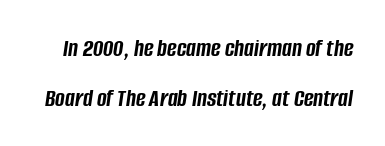
Q: Is the text bold? A: Yes.
Q: Is the text italic (slanted)? A: Yes, it leans right by about 8 degrees.
Q: Is the text underlined? A: No.
Q: Is the spacing between letters normal or unusually wide? A: Normal.
Q: Is the spacing between lines tight, normal or loose? A: Loose.
